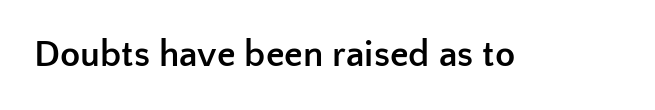
Q: Is the text bold? A: Yes.
Q: Is the text italic (slanted)? A: No, it is upright.
Q: Is the typeface a serif or a sans-serif typeface? A: Sans-serif.
Q: Is the text underlined? A: No.
Q: Is the spacing between letters normal or unusually wide? A: Normal.
Q: Width (condensed, normal, or wide)? A: Normal.
Q: Stroke contrast? A: Low.
Q: x-height? A: Medium.
Q: Monospaced? A: No.
